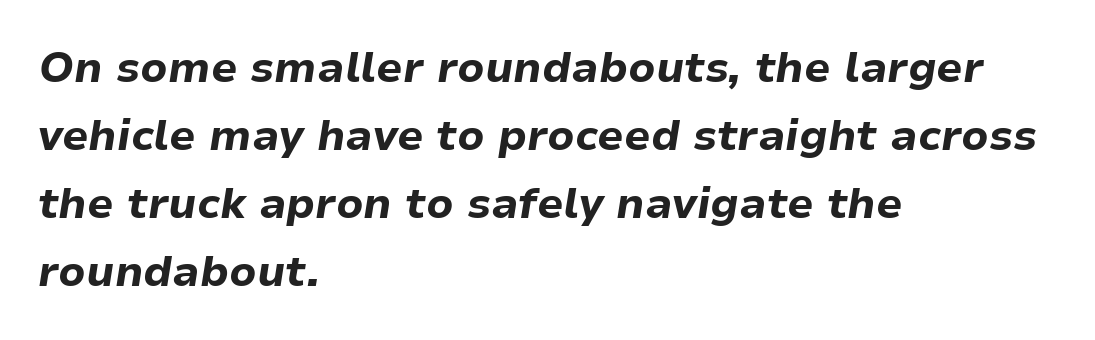
Q: Is the text bold? A: Yes.
Q: Is the text italic (slanted)? A: Yes, it leans right by about 9 degrees.
Q: Is the text underlined? A: No.
Q: How is the paragraph aligned? A: Left-aligned.
Q: Is the spacing between letters normal or unusually wide? A: Normal.
Q: Is the spacing between lines tight, normal or loose? A: Normal.
Q: Width (condensed, normal, or wide)? A: Normal.
Q: Stroke contrast? A: Low.
Q: x-height? A: Medium.
Q: Monospaced? A: No.
